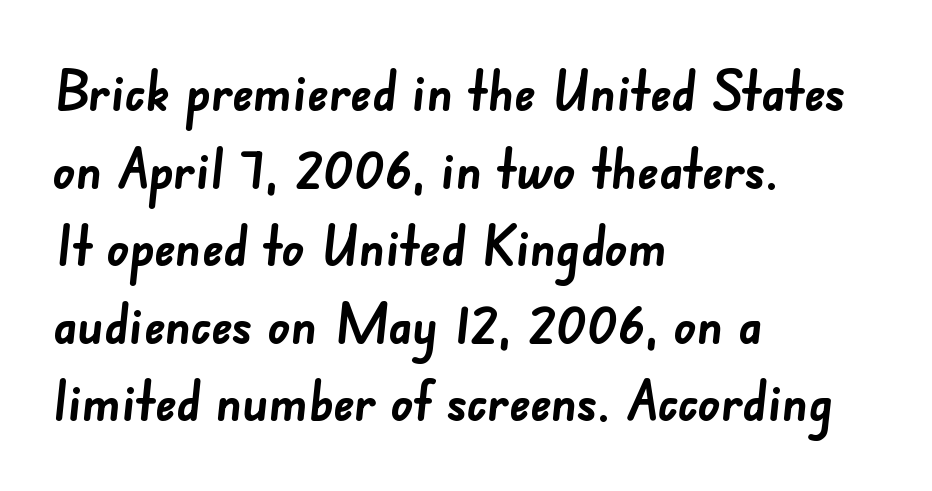
Q: Is the text bold? A: Yes.
Q: Is the typeface a serif or a sans-serif typeface? A: Sans-serif.
Q: Is the text underlined? A: No.
Q: How is the paragraph aligned? A: Left-aligned.
Q: Is the spacing between letters normal or unusually wide? A: Normal.
Q: Is the spacing between lines tight, normal or loose? A: Normal.
Q: Width (condensed, normal, or wide)? A: Normal.
Q: Stroke contrast? A: Low.
Q: x-height? A: Small.
Q: Monospaced? A: No.
